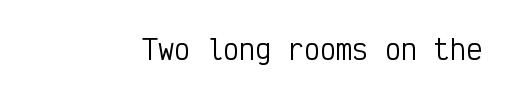
Has an underline been added? It has not. The type is set solid horizontally, with unmodified tracking. The characters are drawn with everyday or finer stroke widths. Every character sits straight up, as roman type does.
